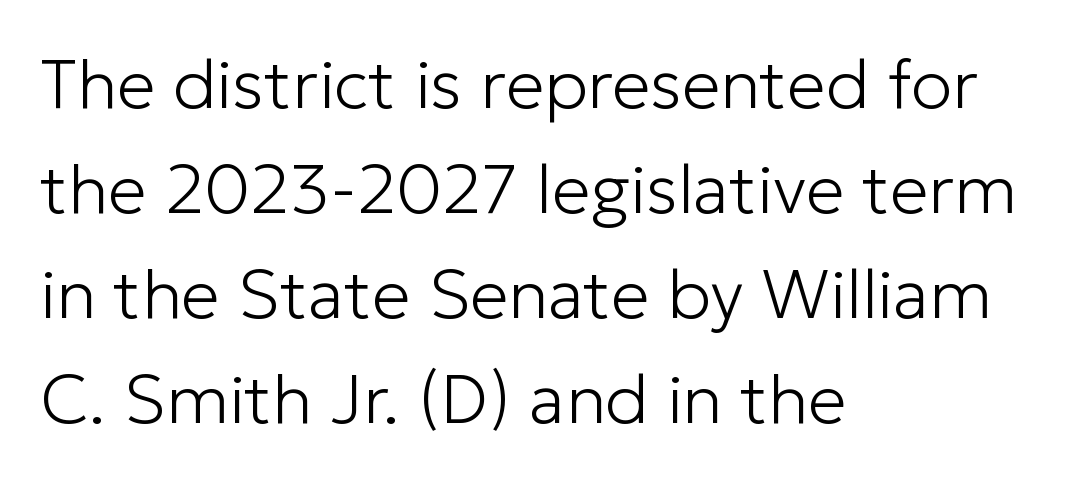
The image shows 69 px light sans-serif type, upright; set left-aligned, normal line spacing (1.52x), normal letter spacing, not underlined; low stroke contrast and a medium x-height.
